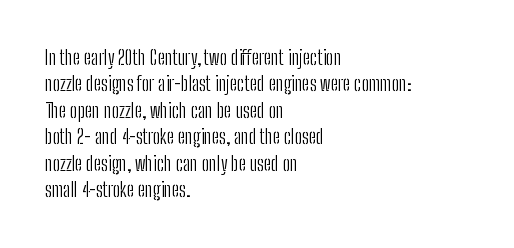
{"italic": "no", "bold": "no", "underline": "no", "align": "left", "line_spacing": "normal", "line_spacing_ratio": 1.32, "letter_spacing": "normal", "letter_spacing_em": 0.0, "glyph_px": 20}
